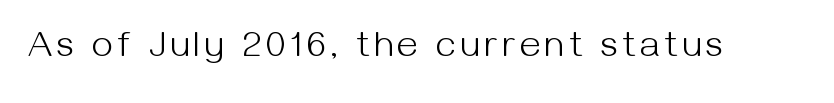
{"serif": "no", "italic": "no", "bold": "no", "weight": "light", "width": "normal", "stroke_contrast": "medium", "x_height": "medium", "monospaced": "no", "underline": "no", "glyph_px": 37}
